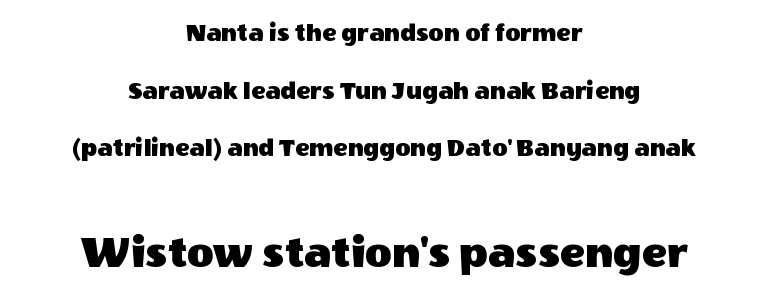
Does extra space separate the letters? No, they use regular spacing. Visually the block forms a symmetrical silhouette, jagged on both flanks. Bare-footed words on every line. The face used here is proportionally spaced, like ordinary book or web type.
